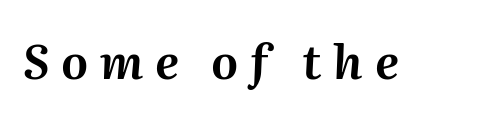
The image shows 47 px text type, italic (leaning right); set unusually wide letter spacing (+0.25 em), not underlined; medium stroke contrast and a medium x-height.
